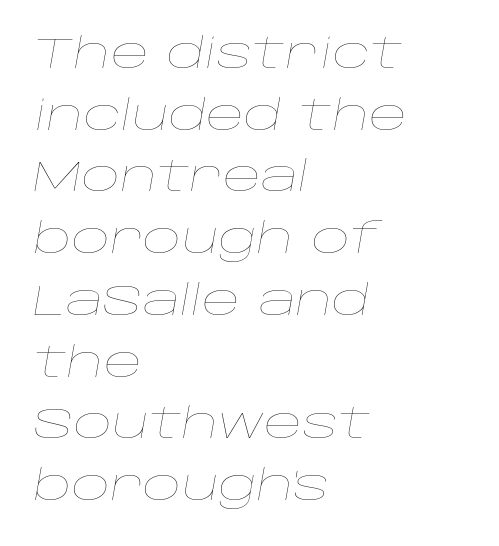
The image shows 42 px thin, wide type, italic (leaning right); set left-aligned, normal line spacing (1.47x), normal letter spacing, not underlined; low stroke contrast and a large x-height.
